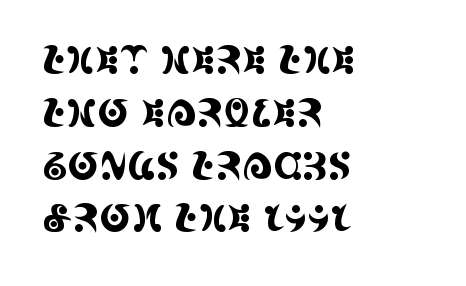
The image shows 38 px condensed serif type, upright; set left-aligned, normal line spacing (1.39x), normal letter spacing, not underlined; a large x-height.
